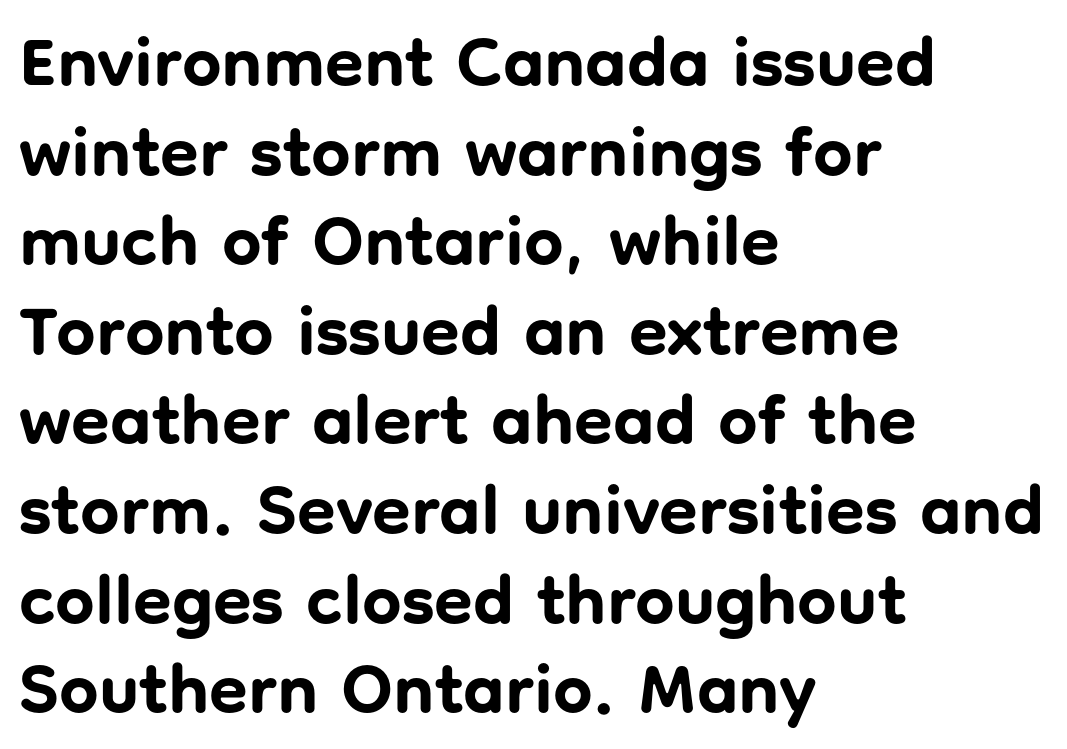
The image shows 70 px bold sans-serif type, upright; set left-aligned, normal line spacing (1.28x), normal letter spacing, not underlined; low stroke contrast and a medium x-height.
